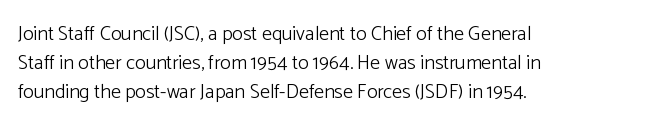
Q: Is the text bold? A: No.
Q: Is the text italic (slanted)? A: No, it is upright.
Q: Is the text underlined? A: No.
Q: How is the paragraph aligned? A: Left-aligned.
Q: Is the spacing between letters normal or unusually wide? A: Normal.
Q: Is the spacing between lines tight, normal or loose? A: Normal.
